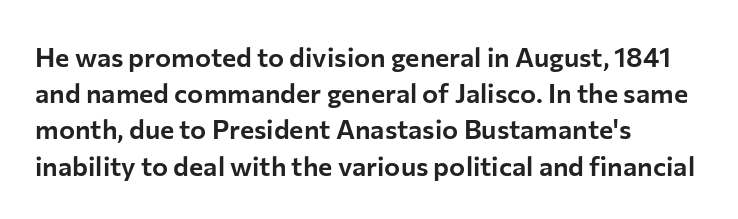
{"italic": "no", "underline": "no", "align": "left", "line_spacing": "normal", "line_spacing_ratio": 1.34, "letter_spacing": "normal", "letter_spacing_em": 0.0, "glyph_px": 27}
